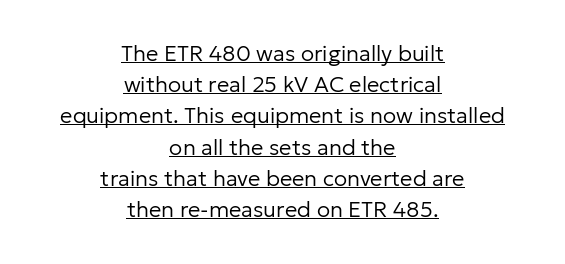
Default kerning and tracking; the words read as compact shapes. Does the copy run flush right? No — it is centered line by line. Stroke mass is kept to a normal reading level or below. Ascenders rise straight up at ninety degrees. The words here are underlined. The designer left line spacing at the default.
